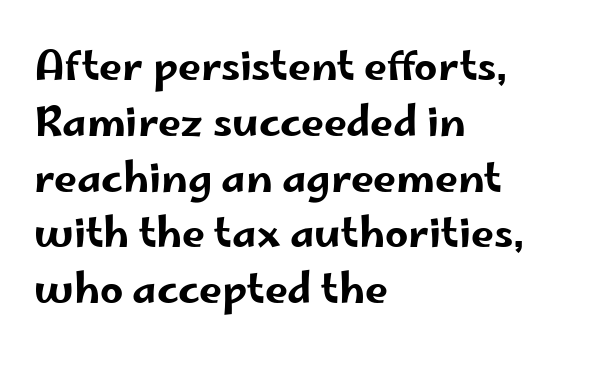
Q: Is the text italic (slanted)? A: No, it is upright.
Q: Is the typeface a serif or a sans-serif typeface? A: Sans-serif.
Q: Is the text underlined? A: No.
Q: How is the paragraph aligned? A: Left-aligned.
Q: Is the spacing between letters normal or unusually wide? A: Normal.
Q: Is the spacing between lines tight, normal or loose? A: Normal.
Q: Width (condensed, normal, or wide)? A: Wide.
Q: Stroke contrast? A: Low.
Q: x-height? A: Small.
Q: Monospaced? A: No.
